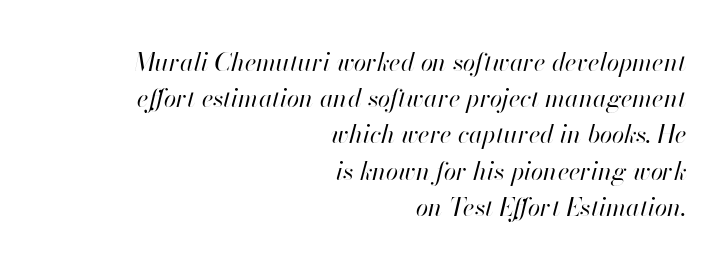
Think standard paragraph weight, or any step lighter than that. Tall strokes in this sample are angled rather than plumb. Tracking here is standard; glyphs follow each other at the usual distance. Regular leading. The specimen omits any rule beneath the text block's lines. In CSS terms this would be text-align: right.
